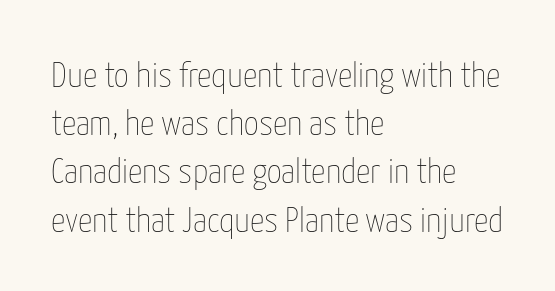
The weight tops out at a normal text grade. Notice how the passage keeps a crisp vertical edge on the left only. A typesetter would call this proportional, since set widths differ per character. The string is rendered with underlining switched off. The lettering stays uniformly vertical, giving the passage a roman look. The line-height multiplier appears to be the usual default.
